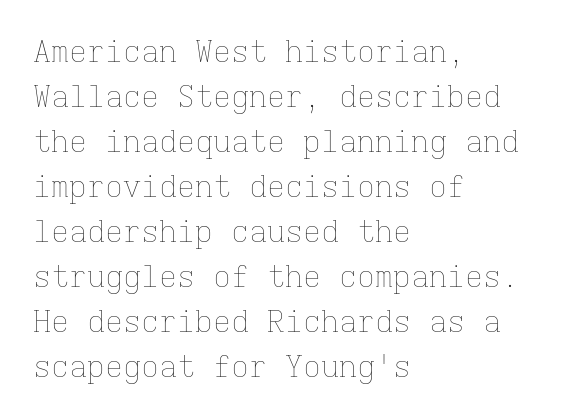
Q: Is the text bold? A: No.
Q: Is the text italic (slanted)? A: No, it is upright.
Q: Is the text underlined? A: No.
Q: How is the paragraph aligned? A: Left-aligned.
Q: Is the spacing between letters normal or unusually wide? A: Normal.
Q: Is the spacing between lines tight, normal or loose? A: Normal.
Q: Width (condensed, normal, or wide)? A: Normal.
Q: Stroke contrast? A: Low.
Q: x-height? A: Medium.
Q: Monospaced? A: Yes.
